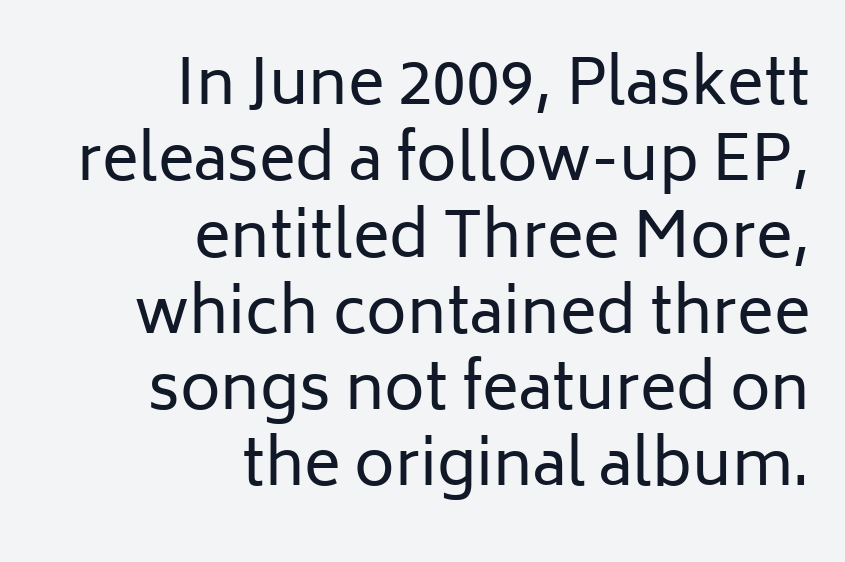
{"serif": "no", "italic": "no", "bold": "no", "weight": "regular", "width": "normal", "stroke_contrast": "low", "x_height": "medium", "monospaced": "no", "underline": "no", "align": "right", "line_spacing_ratio": 1.23, "letter_spacing": "normal", "letter_spacing_em": 0.0, "glyph_px": 62}
